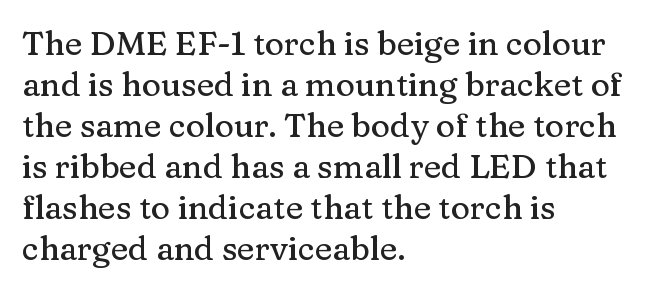
The image shows 33 px serif type, upright; set left-aligned, line spacing 1.24x, normal letter spacing, not underlined; medium stroke contrast and a medium x-height.
